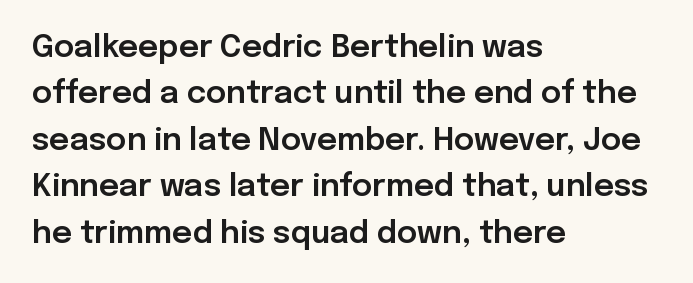
{"serif": "no", "italic": "no", "width": "normal", "stroke_contrast": "low", "x_height": "medium", "monospaced": "no", "underline": "no", "align": "left", "line_spacing": "normal", "line_spacing_ratio": 1.5, "letter_spacing": "normal", "letter_spacing_em": 0.0, "glyph_px": 31}
